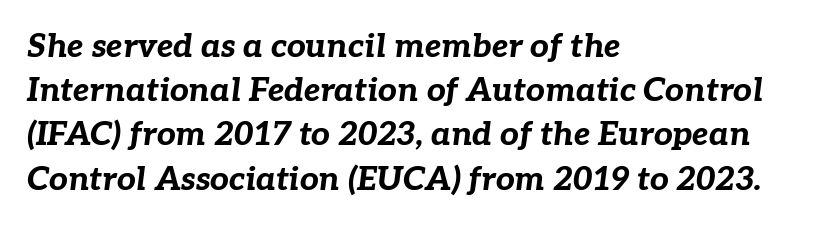
This rendering leaves character spacing at its baseline value. This sample is left-justified, so line endings fall wherever the words run out. Just letters on the line, the space beneath them empty. Heft: maximum for text — a bold. The lines sit at an ordinary, default distance from one another.
